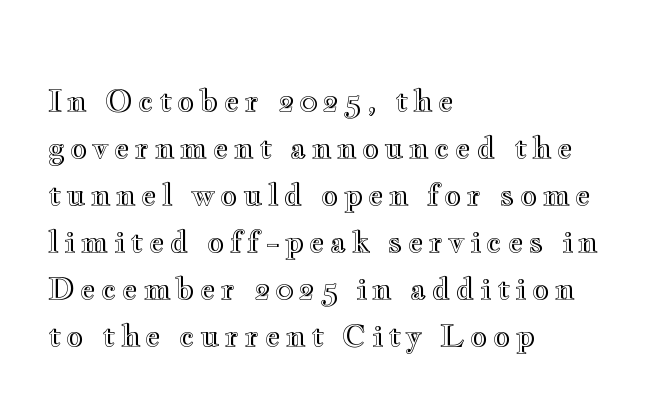
Q: Is the text italic (slanted)? A: No, it is upright.
Q: Is the text underlined? A: No.
Q: How is the paragraph aligned? A: Left-aligned.
Q: Is the spacing between lines tight, normal or loose? A: Normal.
Q: Width (condensed, normal, or wide)? A: Wide.
Q: x-height? A: Small.
Q: Monospaced? A: No.
